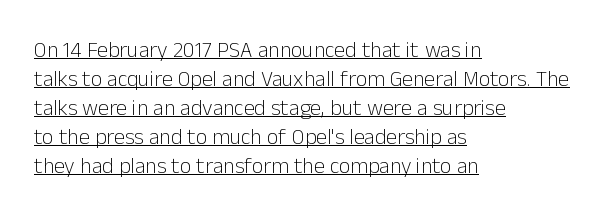
Line beginnings align vertically; line endings do not. Notice how the stems are strictly vertical — no italics here. A baseline rule has been typeset under these characters. This sample uses plain, unmodified letter spacing. The face looks like a standard text weight, possibly lighter. The designer left line spacing at the default.
